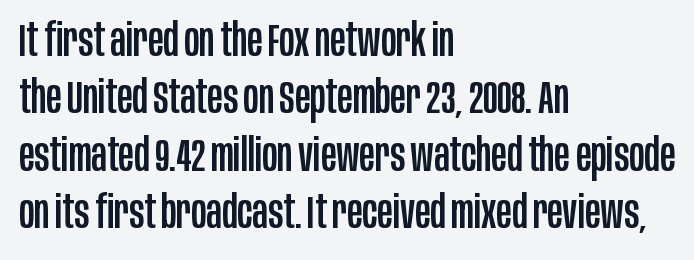
Q: Is the text italic (slanted)? A: No, it is upright.
Q: Is the typeface a serif or a sans-serif typeface? A: Sans-serif.
Q: Is the text underlined? A: No.
Q: How is the paragraph aligned? A: Left-aligned.
Q: Is the spacing between letters normal or unusually wide? A: Normal.
Q: Is the spacing between lines tight, normal or loose? A: Normal.
Q: Width (condensed, normal, or wide)? A: Condensed.
Q: Stroke contrast? A: Low.
Q: x-height? A: Large.
Q: Monospaced? A: No.
